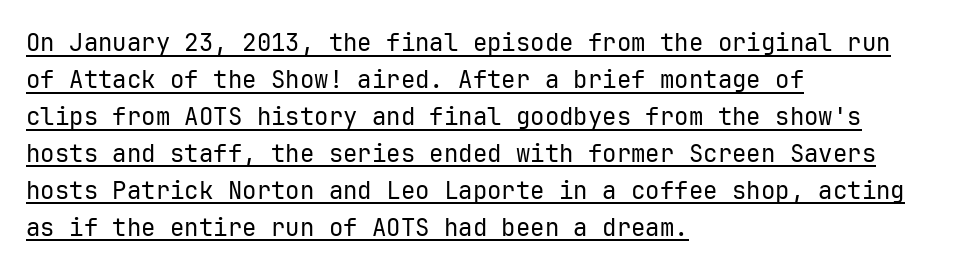
A typesetter would mark this as roman, not italic. The passage shown stacks its lines at a standard gap. The face used here appears with an underline applied. In CSS terms this would be text-align: left.
